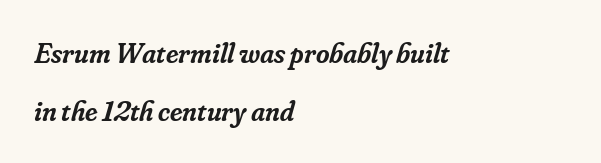
{"serif": "yes", "italic": "yes", "lean": "right", "slant_degrees": 16, "bold": "semi", "weight": "semibold", "width": "normal", "stroke_contrast": "low", "x_height": "small", "monospaced": "no", "underline": "no", "align": "left", "line_spacing": "loose", "line_spacing_ratio": 2.0, "letter_spacing": "normal", "letter_spacing_em": 0.0, "glyph_px": 29}
